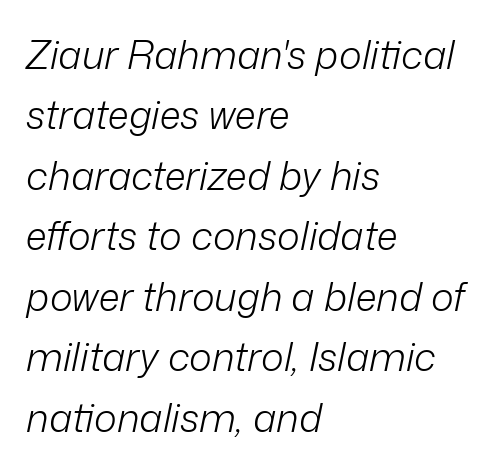
{"italic": "yes", "lean": "right", "slant_degrees": 12, "bold": "no", "weight": "light", "width": "normal", "stroke_contrast": "low", "x_height": "medium", "monospaced": "no", "underline": "no", "align": "left", "line_spacing": "normal", "line_spacing_ratio": 1.55, "letter_spacing": "normal", "letter_spacing_em": 0.0, "glyph_px": 39}
